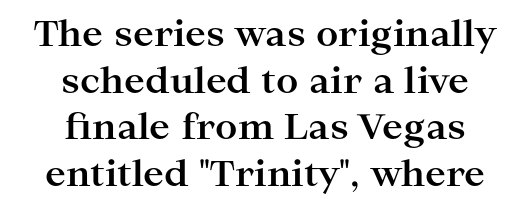
Baseline-to-baseline distance is the conventional proportion of letter height. You could not count columns in this text — the font is proportionally spaced. No extra tracking has been applied to these lines. The type family on display is of the serif kind.
